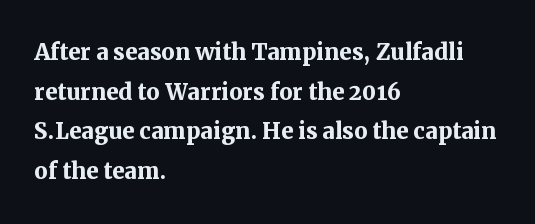
The image shows 30 px semibold serif type, upright; set left-aligned, normal line spacing (1.32x), normal letter spacing, not underlined; medium stroke contrast and a medium x-height.
